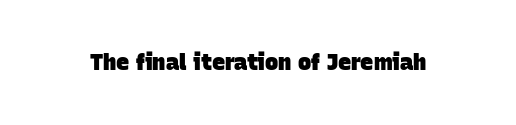
{"bold": "yes", "underline": "no", "letter_spacing": "normal", "letter_spacing_em": 0.0, "glyph_px": 22}
